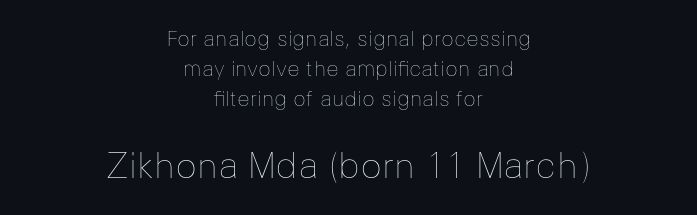
The image shows 36 px thin type, upright; set centered, normal line spacing (1.44x), normal letter spacing, not underlined; the second (bottom) block is 1.71x larger; low stroke contrast and a medium x-height.
